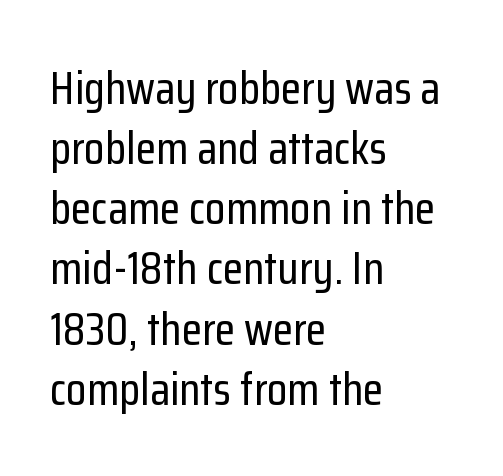
The image shows 47 px condensed sans-serif type, upright; set left-aligned, normal line spacing (1.28x), normal letter spacing, not underlined; low stroke contrast and a medium x-height.
